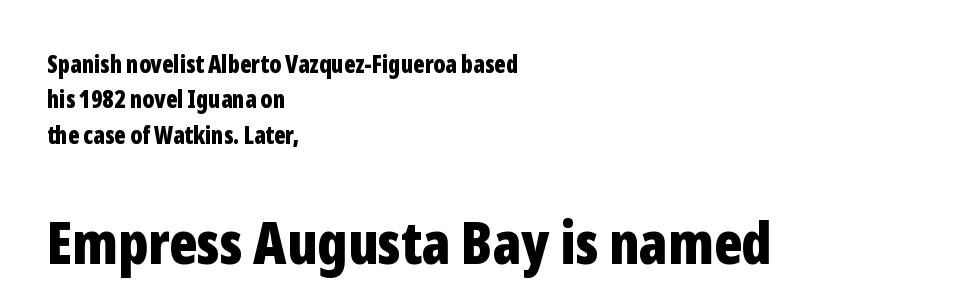
The image shows 59 px bold, condensed sans-serif type, upright; set left-aligned, normal line spacing (1.47x), normal letter spacing, not underlined; the second (bottom) block is 2.46x larger; low stroke contrast and a medium x-height.
